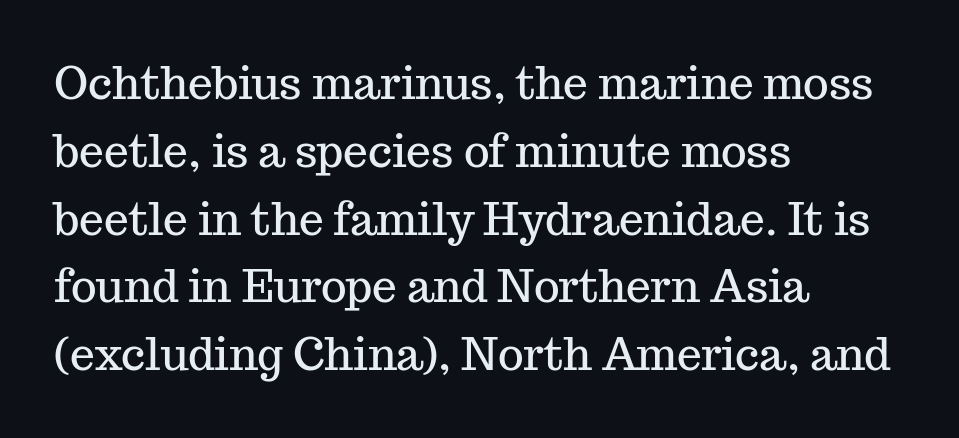
These lines sit exactly where default settings would place them. Proportional: the letters do not fall into vertical columns. Each word holds together tightly as a unit, with standard inter-letter gaps. If you drew a ruler down the left edge, every line would touch it. Each letter's strokes conclude with small projecting serifs.
